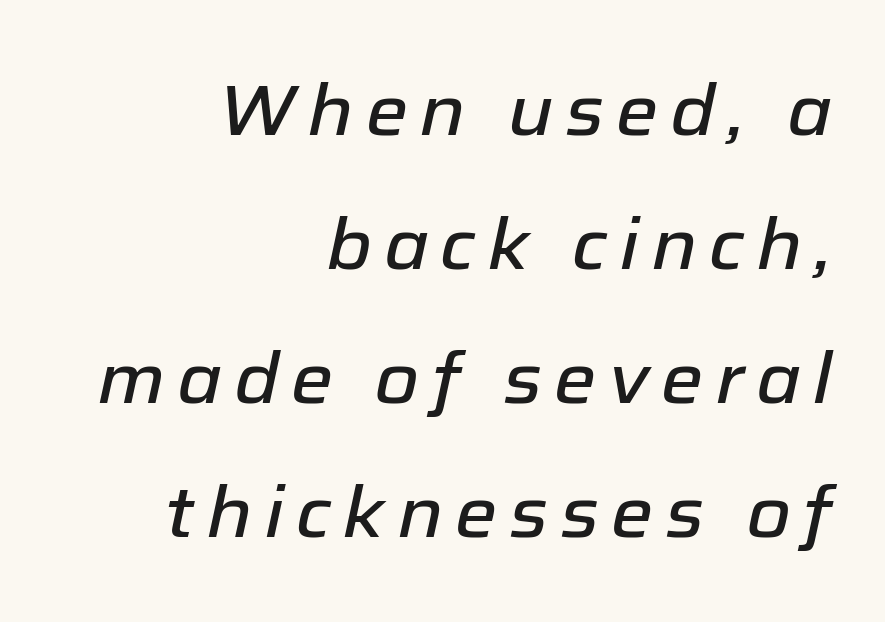
Reading down the block, your eye finds every line finishing at a fixed right position. Note the varied advance widths — an 'i' is clearly narrower than an 'm'. The rendering applies a slant to the glyphs. Glance below the letters and you will spot only blank space.
